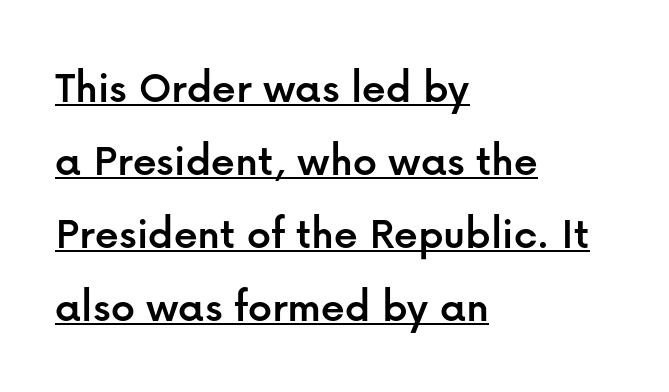
The rag falls on the right side of this text block. Each letter keeps its own natural width here, so spacing adapts to shape. You can see a thin bar hugging the bottom of the glyphs. No extra tracking has been applied to these lines. Font category for this specimen: sans-serif. The rendering uses a moderate line-height, typical for paragraphs.
